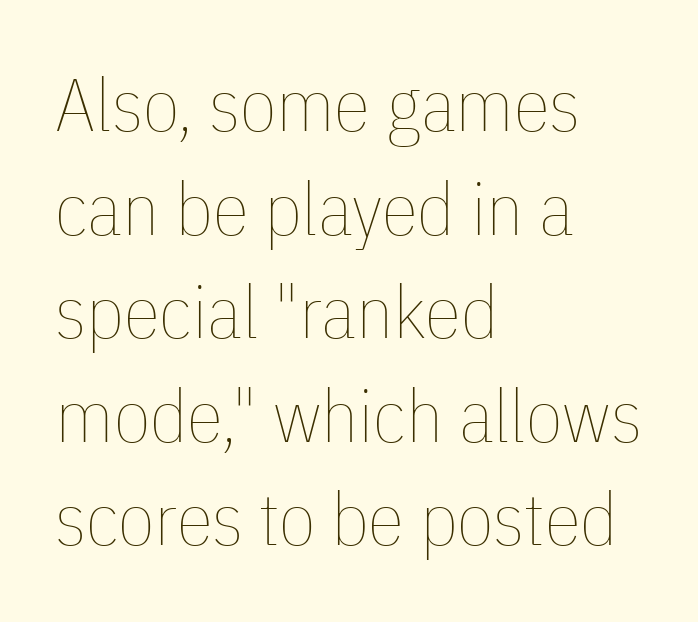
The image shows 74 px thin, condensed type, upright; set left-aligned, normal line spacing (1.4x), normal letter spacing, not underlined; low stroke contrast and a medium x-height.
